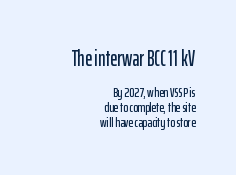
The image shows 22 px text type, upright; set right-aligned, tight line spacing (1.04x), normal letter spacing, not underlined; the first (top) block is 1.57x larger.
